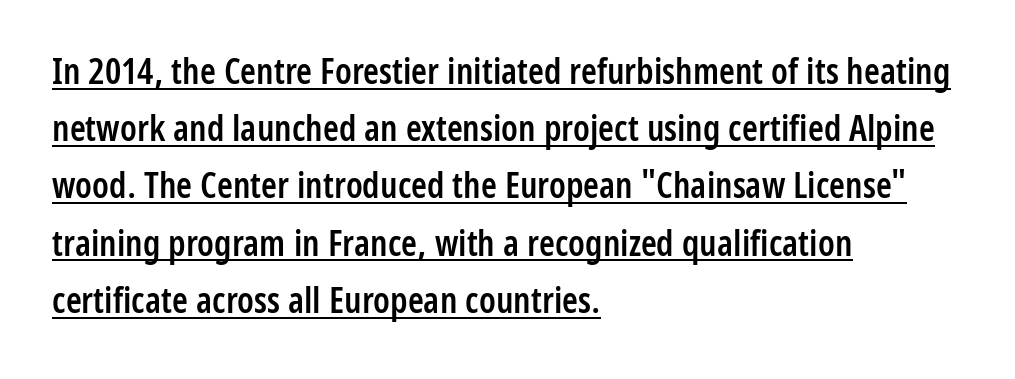
Tall strokes in this sample are plumb rather than angled. This rendering uses left alignment, leaving the right contour irregular. The designer left line spacing at the default. The letters advance in unequal steps, a hallmark of proportional type.
